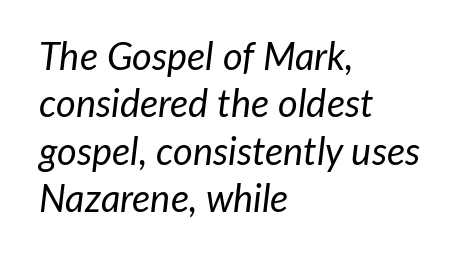
Q: Is the text bold? A: No.
Q: Is the text italic (slanted)? A: Yes, it leans right by about 7 degrees.
Q: Is the text underlined? A: No.
Q: How is the paragraph aligned? A: Left-aligned.
Q: Is the spacing between letters normal or unusually wide? A: Normal.
Q: Is the spacing between lines tight, normal or loose? A: Normal.
Q: Width (condensed, normal, or wide)? A: Normal.
Q: Stroke contrast? A: Low.
Q: x-height? A: Medium.
Q: Monospaced? A: No.
